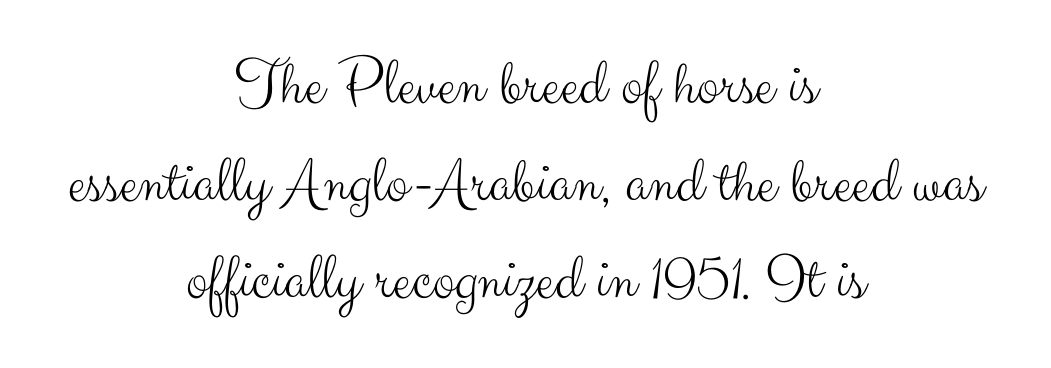
The image shows 66 px light sans-serif type; set centered, normal line spacing (1.48x), normal letter spacing, not underlined; medium stroke contrast and a small x-height.
